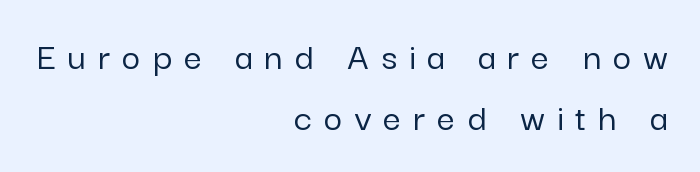
The passage shown is typed in a proportional face where columns would drift. Rendered with straight, roman letterforms. Someone cranked the tracking dial way up on this one. The baseline area is clear. The font family rendered here belongs to the sans-serif group.
